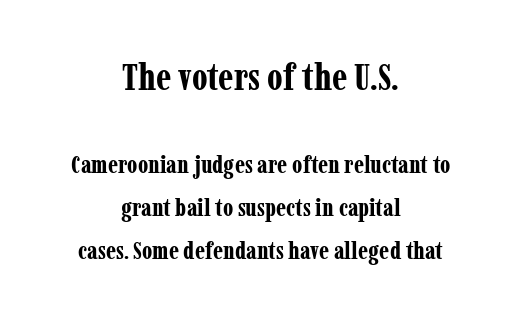
{"serif": "yes", "italic": "no", "bold": "yes", "weight": "bold", "width": "condensed", "stroke_contrast": "low", "x_height": "medium", "monospaced": "no", "underline": "no", "align": "center", "line_spacing_ratio": 1.72, "letter_spacing": "normal", "letter_spacing_em": 0.0, "larger_block": "first", "size_ratio": 1.52, "glyph_px": 38}
